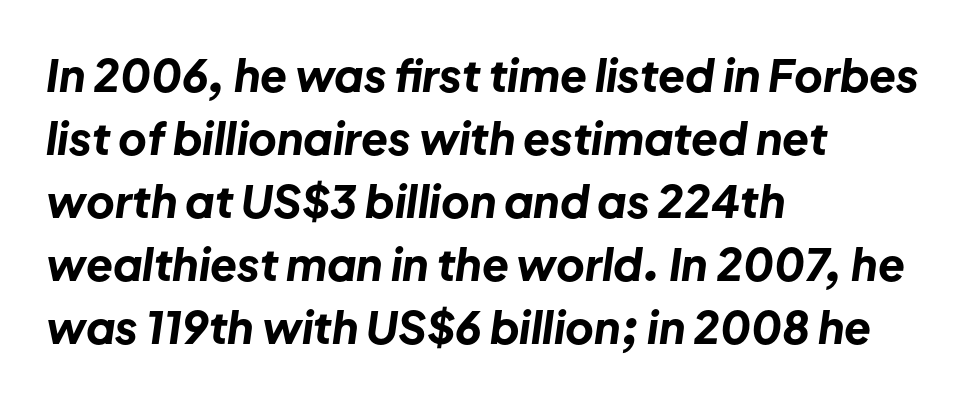
The image shows 44 px bold type, italic (leaning right); set left-aligned, normal line spacing (1.43x), normal letter spacing, not underlined; low stroke contrast and a medium x-height.
